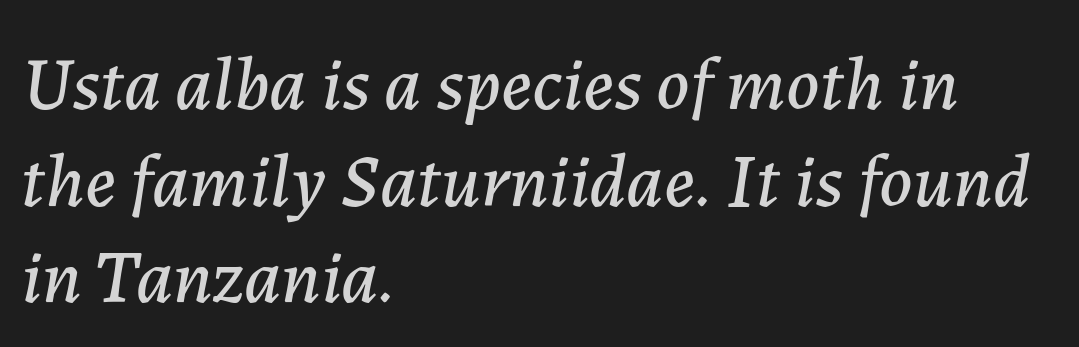
The image shows 76 px text type, italic (leaning right); set left-aligned, normal line spacing (1.27x), normal letter spacing, not underlined; low stroke contrast and a medium x-height.
